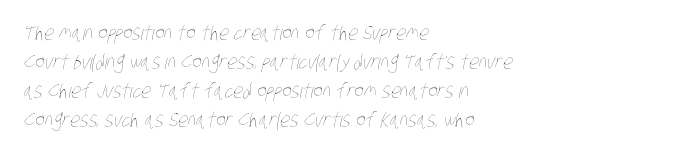
This is not heavy type; no bold has been used. The rag falls on the right side of this text block. Descenders hang freely into open space. What's the leading like? Ordinary, nothing unusual. Is the letter spacing exaggerated? No — it looks like the ordinary default.
